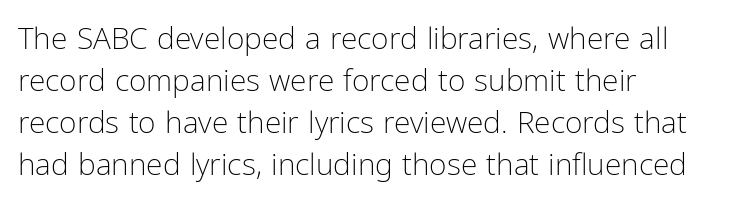
{"serif": "no", "italic": "no", "bold": "no", "weight": "light", "width": "condensed", "stroke_contrast": "low", "x_height": "medium", "monospaced": "no", "underline": "no", "align": "left", "line_spacing": "normal", "line_spacing_ratio": 1.4, "letter_spacing": "normal", "letter_spacing_em": 0.0, "glyph_px": 30}
